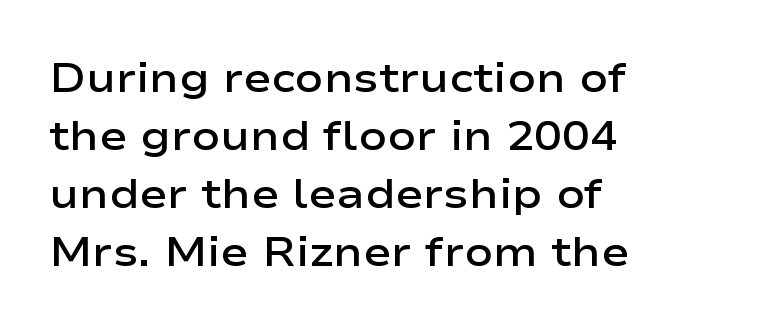
Teacher's note: observe the even left margin — that is flush-left alignment. The lines sit at an ordinary, default distance from one another. The passage shown is typed in a proportional face where columns would drift. How heavy is the stroke? Medium-heavy — a semibold, shy of bold. The zone under the glyphs is completely vacant. Serif or sans? Sans — the stroke terminals are bare.
